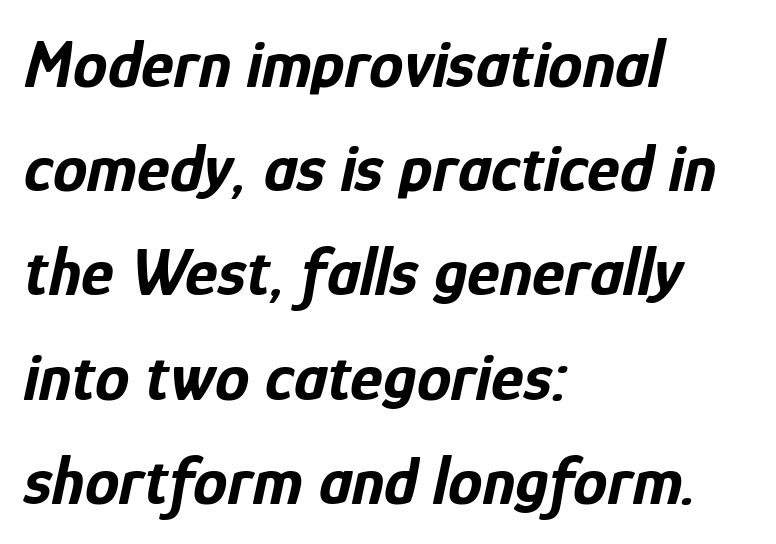
Q: Is the text bold? A: Yes.
Q: Is the text italic (slanted)? A: Yes, it leans right by about 12 degrees.
Q: Is the text underlined? A: No.
Q: How is the paragraph aligned? A: Left-aligned.
Q: Is the spacing between letters normal or unusually wide? A: Normal.
Q: Is the spacing between lines tight, normal or loose? A: Normal.
Q: Width (condensed, normal, or wide)? A: Condensed.
Q: Stroke contrast? A: Low.
Q: x-height? A: Medium.
Q: Monospaced? A: No.
